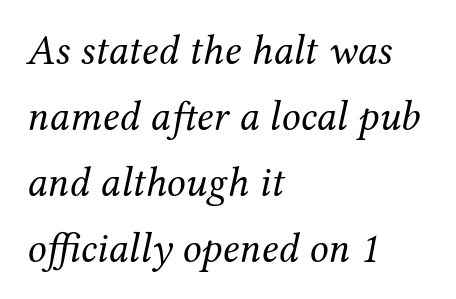
A normal amount of white space separates one row of letters from the next. The type family on display is of the serif kind. The words here are not underlined. The passage shown has conventional tracking throughout.
